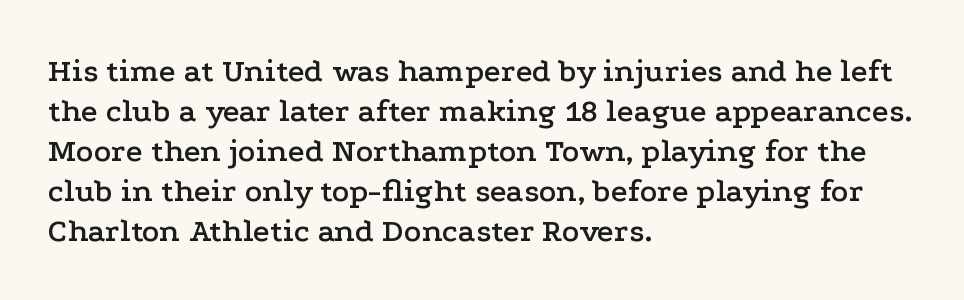
Q: Is the text italic (slanted)? A: No, it is upright.
Q: Is the typeface a serif or a sans-serif typeface? A: Serif.
Q: Is the text underlined? A: No.
Q: How is the paragraph aligned? A: Left-aligned.
Q: Is the spacing between letters normal or unusually wide? A: Normal.
Q: Width (condensed, normal, or wide)? A: Wide.
Q: Stroke contrast? A: Low.
Q: x-height? A: Medium.
Q: Monospaced? A: No.
